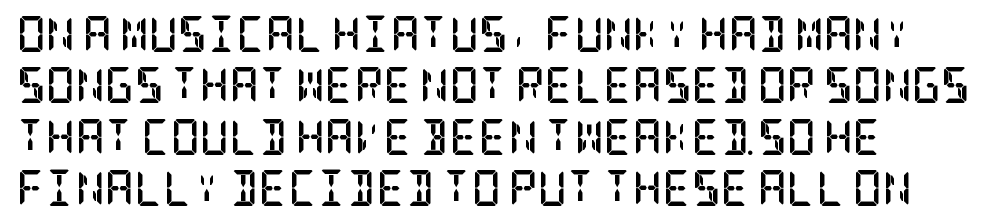
{"serif": "yes", "italic": "no", "bold": "yes", "weight": "semibold", "width": "condensed", "stroke_contrast": "low", "x_height": "large", "underline": "no", "align": "left", "line_spacing": "normal", "line_spacing_ratio": 1.43, "letter_spacing": "normal", "letter_spacing_em": 0.0, "glyph_px": 36}
